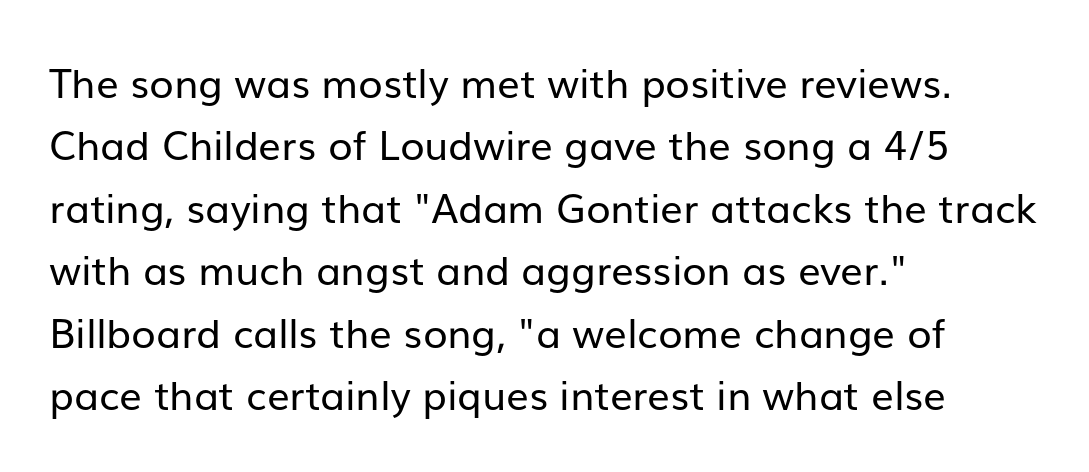
The image shows 40 px regular-weight sans-serif type, upright; set left-aligned, normal line spacing (1.56x), normal letter spacing, not underlined; low stroke contrast and a medium x-height.
